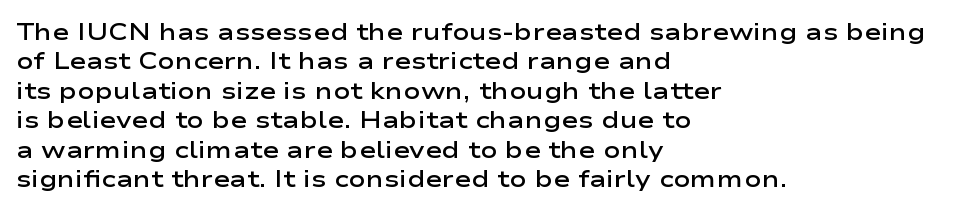
The image shows 23 px text type, upright; set left-aligned, normal line spacing (1.28x), normal letter spacing, not underlined.
